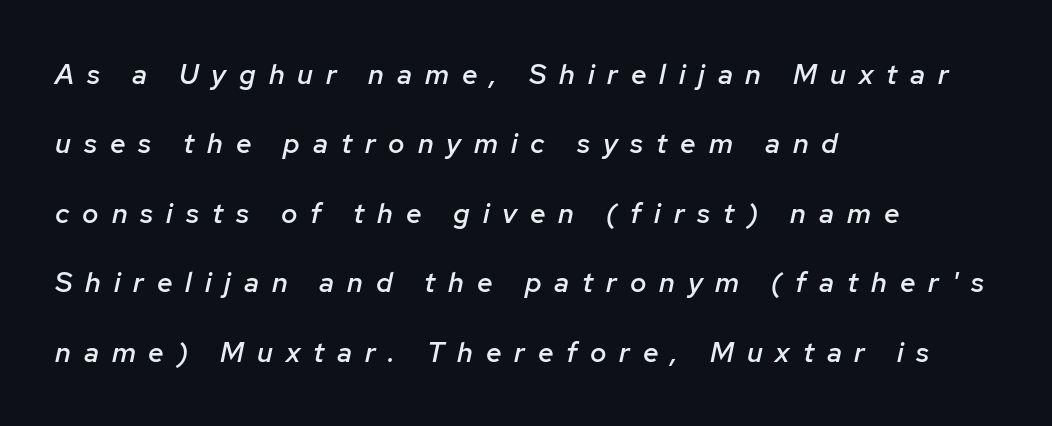
Leading is clearly above the norm, producing a sparse column. This rendering features lettering with no underline. Looks like regular typesetting: each glyph gets only the width it needs. The type is letterspaced generously, with wide tracking. Emphasis-style slanted type is in use. The paragraph has a hard left edge and a soft right edge.
